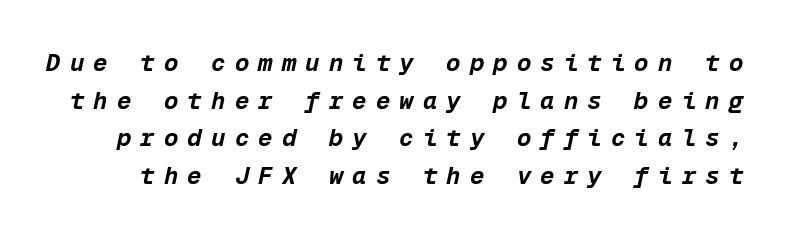
The image shows 24 px bold type, italic (leaning right); set normal line spacing (1.57x), unusually wide letter spacing (+0.38 em), not underlined.
